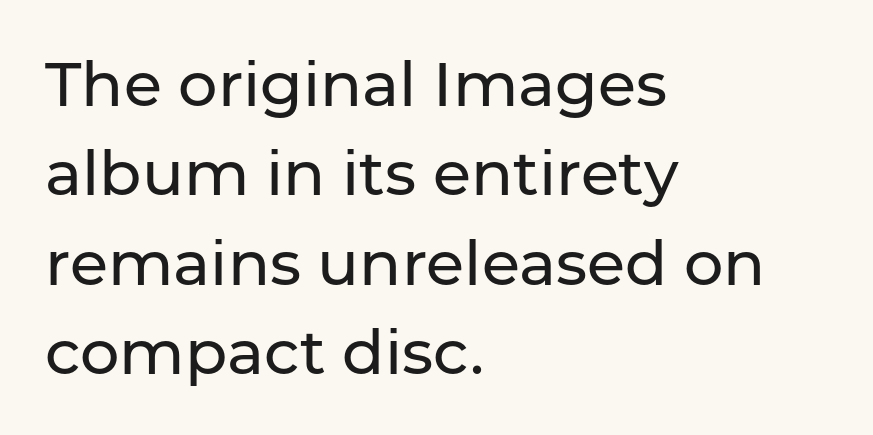
The image shows 62 px sans-serif type, upright; set left-aligned, normal line spacing (1.44x), normal letter spacing, not underlined; low stroke contrast and a medium x-height.
